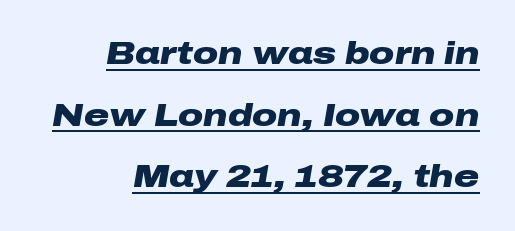
{"italic": "yes", "lean": "right", "slant_degrees": 10, "bold": "yes", "weight": "heavy", "width": "wide", "stroke_contrast": "low", "x_height": "medium", "monospaced": "no", "underline": "yes", "align": "right", "line_spacing": "loose", "line_spacing_ratio": 1.99, "letter_spacing": "normal", "letter_spacing_em": 0.0, "glyph_px": 31}
